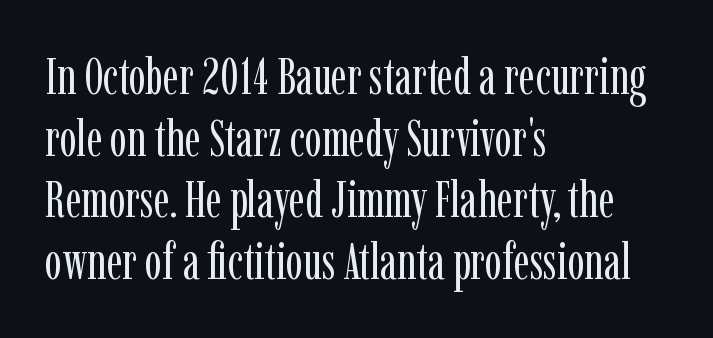
Short note: letters normally spaced. Posture: vertical. Letters have the restrained weight of plain body copy at most. The baseline area is clear.
